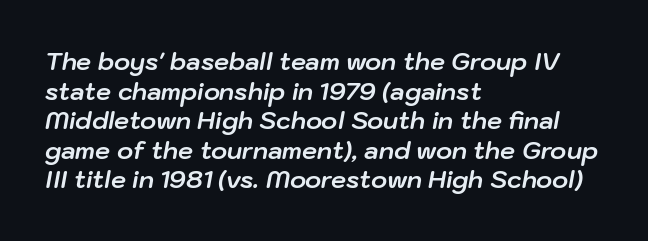
{"italic": "yes", "lean": "right", "slant_degrees": 10, "bold": "yes", "underline": "no", "align": "left", "line_spacing_ratio": 1.23, "letter_spacing": "normal", "letter_spacing_em": 0.0, "glyph_px": 24}
